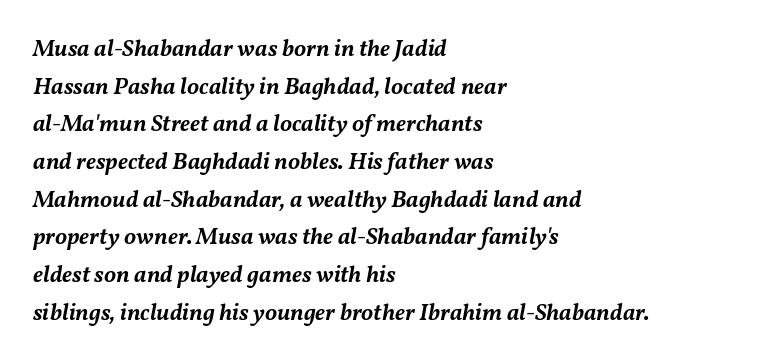
Observe the lean: these are italic letterforms. Summary of weight: moderately heavy, a semibold. The horizontal fit of the characters is conventional and even. Compared with typical paragraphs, the rows here are spaced about the same. The text block is weighted toward the left margin, trailing off unevenly rightward.
